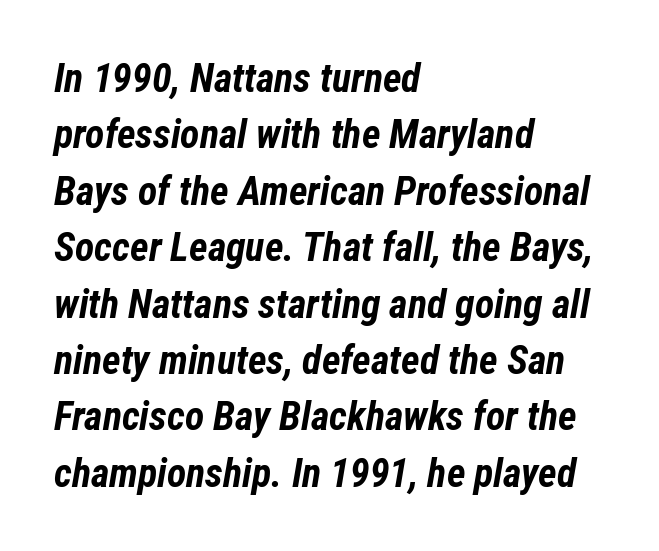
These words are printed bold, with thick strokes throughout. The passage shown stacks its lines at a standard gap. The rendering uses natural spacing where letterforms have individual widths. Observe the ordinary spacing: letters are neighbours, not strangers.
